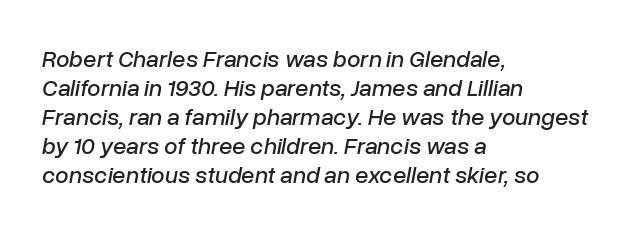
Q: Is the text italic (slanted)? A: Yes, it leans right by about 10 degrees.
Q: Is the text underlined? A: No.
Q: How is the paragraph aligned? A: Left-aligned.
Q: Is the spacing between letters normal or unusually wide? A: Normal.
